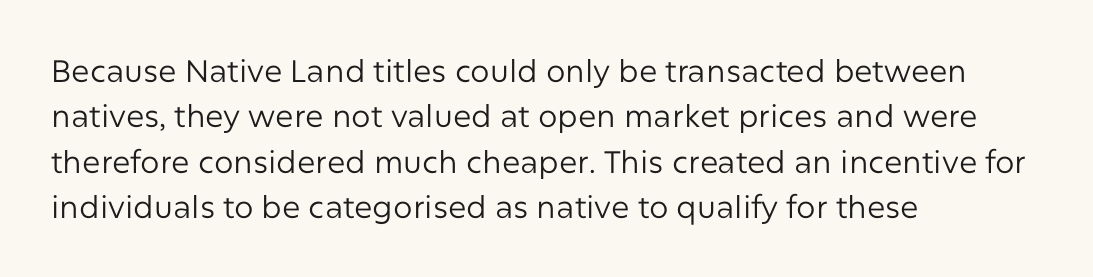
Is this a fixed-width face? No — the glyphs have proportional, varying widths. Bare-footed words on every line. Short and long lines alike share a common starting point at left. Between one letter and the next there's only the usual sliver of space. The specimen reads as upright at a glance.
